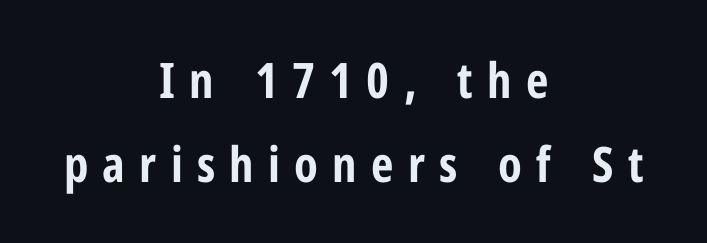
{"serif": "no", "italic": "no", "bold": "yes", "weight": "bold", "width": "condensed", "stroke_contrast": "low", "x_height": "medium", "monospaced": "no", "underline": "no", "align": "center", "line_spacing_ratio": 1.72, "letter_spacing": "wide", "letter_spacing_em": 0.29, "glyph_px": 49}
